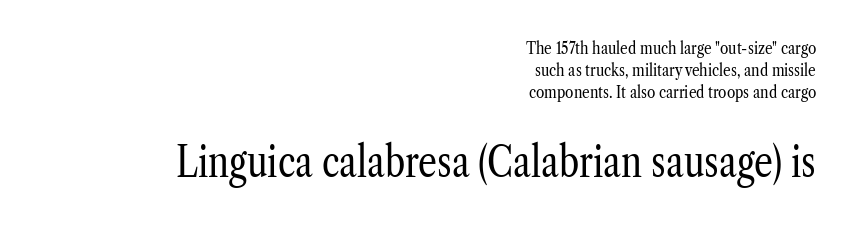
{"serif": "yes", "italic": "no", "bold": "no", "weight": "regular", "width": "condensed", "stroke_contrast": "low", "x_height": "medium", "monospaced": "no", "underline": "no", "align": "right", "line_spacing": "normal", "line_spacing_ratio": 1.29, "letter_spacing": "normal", "letter_spacing_em": 0.0, "larger_block": "second", "size_ratio": 2.47, "glyph_px": 42}
